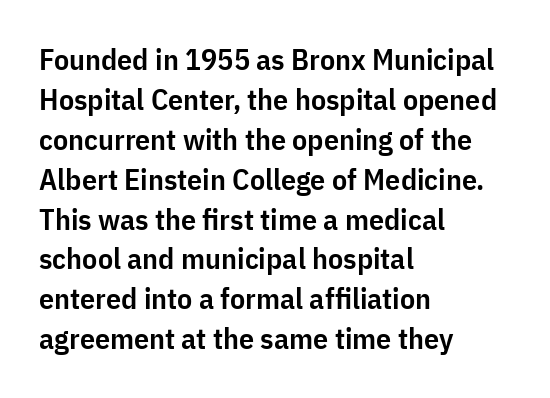
Q: Is the text bold? A: Semi-bold.
Q: Is the text italic (slanted)? A: No, it is upright.
Q: Is the typeface a serif or a sans-serif typeface? A: Sans-serif.
Q: Is the text underlined? A: No.
Q: How is the paragraph aligned? A: Left-aligned.
Q: Is the spacing between letters normal or unusually wide? A: Normal.
Q: Is the spacing between lines tight, normal or loose? A: Normal.
Q: Width (condensed, normal, or wide)? A: Condensed.
Q: Stroke contrast? A: Low.
Q: x-height? A: Medium.
Q: Monospaced? A: No.
